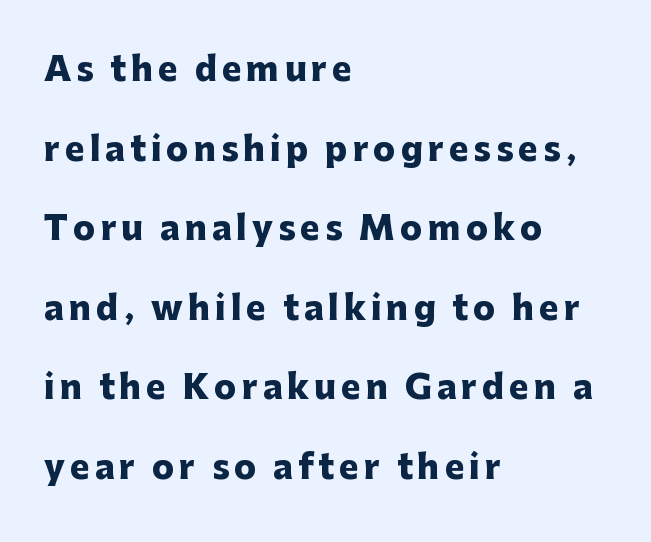
{"serif": "no", "italic": "no", "bold": "yes", "weight": "heavy", "width": "normal", "stroke_contrast": "low", "x_height": "medium", "monospaced": "no", "underline": "no", "align": "left", "line_spacing": "loose", "line_spacing_ratio": 2.41, "glyph_px": 33}
